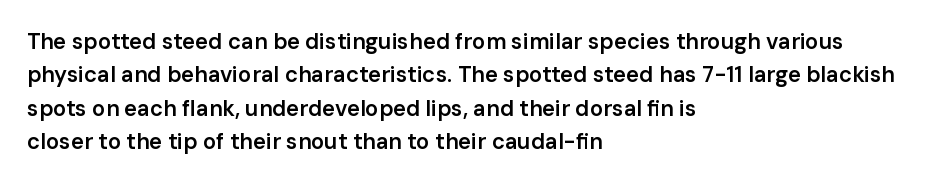
The image shows 22 px text type, upright; set left-aligned, normal line spacing (1.52x), normal letter spacing, not underlined.
